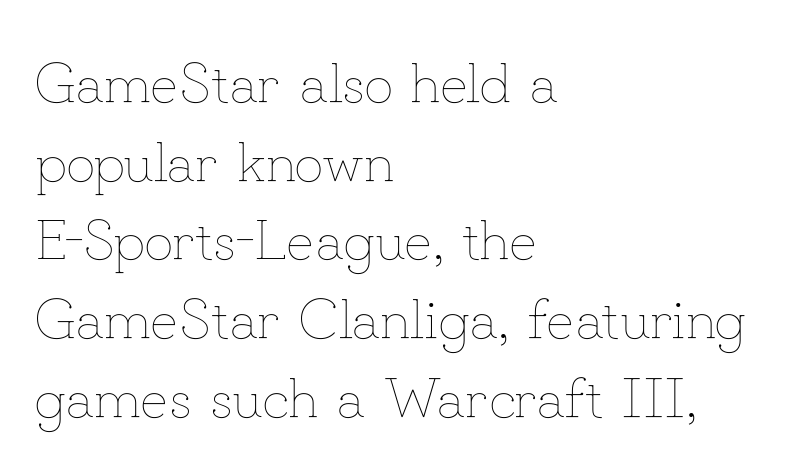
Q: Is the text bold? A: No.
Q: Is the text italic (slanted)? A: No, it is upright.
Q: Is the text underlined? A: No.
Q: How is the paragraph aligned? A: Left-aligned.
Q: Is the spacing between letters normal or unusually wide? A: Normal.
Q: Is the spacing between lines tight, normal or loose? A: Normal.
Q: Width (condensed, normal, or wide)? A: Normal.
Q: Stroke contrast? A: Low.
Q: x-height? A: Small.
Q: Monospaced? A: No.
